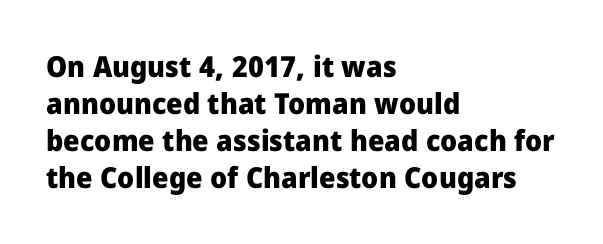
The image shows 29 px heavy sans-serif type, upright; set left-aligned, normal line spacing (1.28x), normal letter spacing, not underlined; low stroke contrast and a medium x-height.
